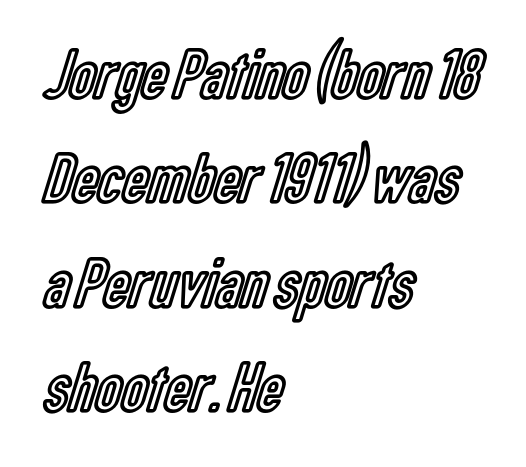
Q: Is the text italic (slanted)? A: Yes.
Q: Is the text underlined? A: No.
Q: How is the paragraph aligned? A: Left-aligned.
Q: Is the spacing between letters normal or unusually wide? A: Normal.
Q: Is the spacing between lines tight, normal or loose? A: Normal.
Q: Width (condensed, normal, or wide)? A: Condensed.
Q: x-height? A: Medium.
Q: Monospaced? A: No.
